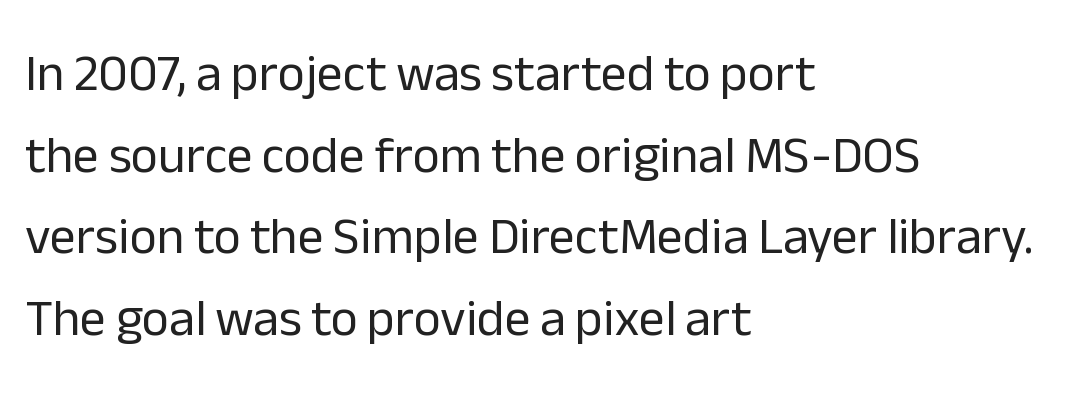
{"serif": "no", "italic": "no", "bold": "no", "weight": "regular", "width": "normal", "stroke_contrast": "low", "x_height": "medium", "monospaced": "no", "underline": "no", "align": "left", "line_spacing": "normal", "line_spacing_ratio": 1.57, "letter_spacing": "normal", "letter_spacing_em": 0.0, "glyph_px": 52}
